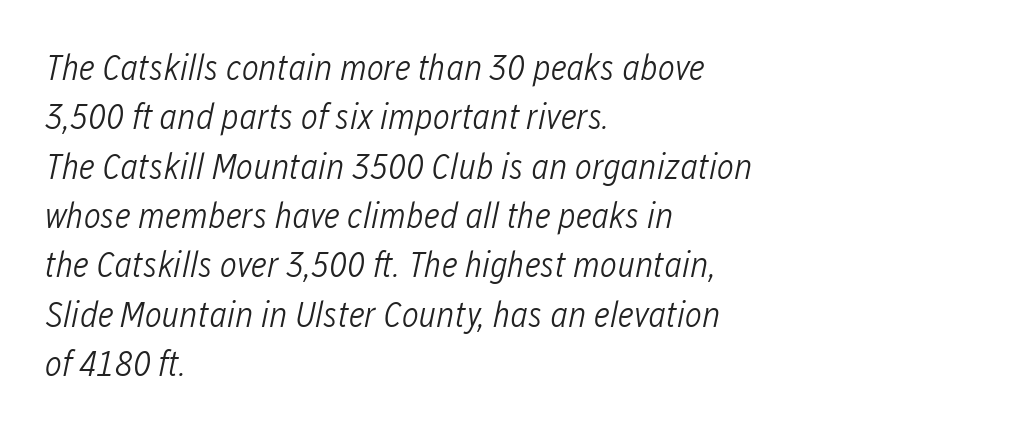
Q: Is the text bold? A: No.
Q: Is the text italic (slanted)? A: Yes, it leans right by about 12 degrees.
Q: Is the text underlined? A: No.
Q: How is the paragraph aligned? A: Left-aligned.
Q: Is the spacing between letters normal or unusually wide? A: Normal.
Q: Is the spacing between lines tight, normal or loose? A: Normal.
Q: Width (condensed, normal, or wide)? A: Condensed.
Q: Stroke contrast? A: Low.
Q: x-height? A: Medium.
Q: Monospaced? A: No.
